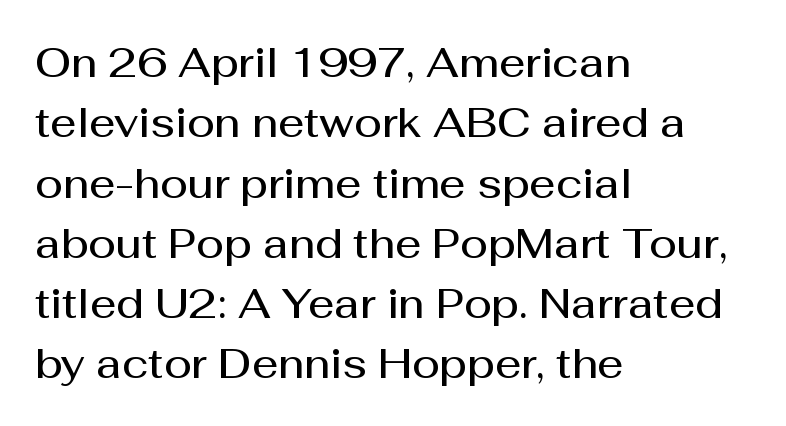
{"serif": "no", "italic": "no", "bold": "semi", "weight": "semibold", "width": "normal", "stroke_contrast": "medium", "x_height": "medium", "monospaced": "no", "underline": "no", "align": "left", "line_spacing": "normal", "line_spacing_ratio": 1.47, "letter_spacing": "normal", "letter_spacing_em": 0.0, "glyph_px": 41}
